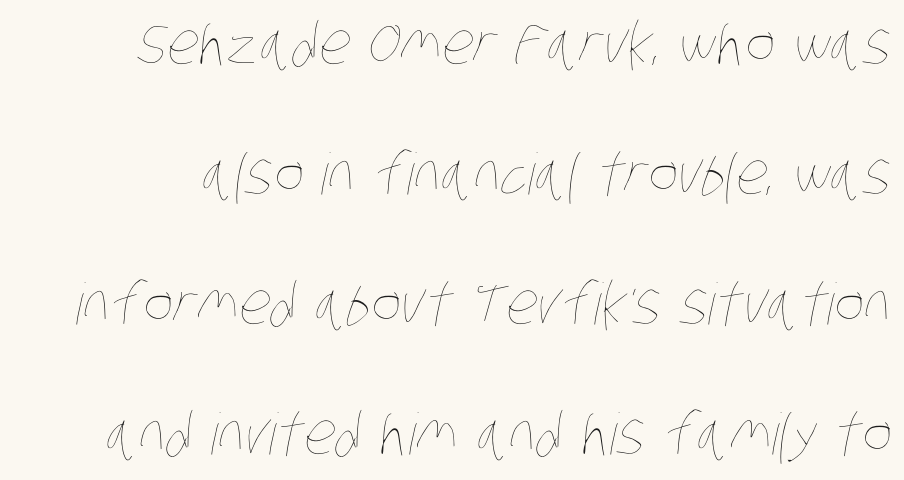
{"bold": "no", "weight": "thin", "width": "condensed", "stroke_contrast": "low", "x_height": "large", "monospaced": "no", "underline": "no", "line_spacing": "loose", "line_spacing_ratio": 2.28, "letter_spacing": "normal", "letter_spacing_em": 0.0, "glyph_px": 57}
